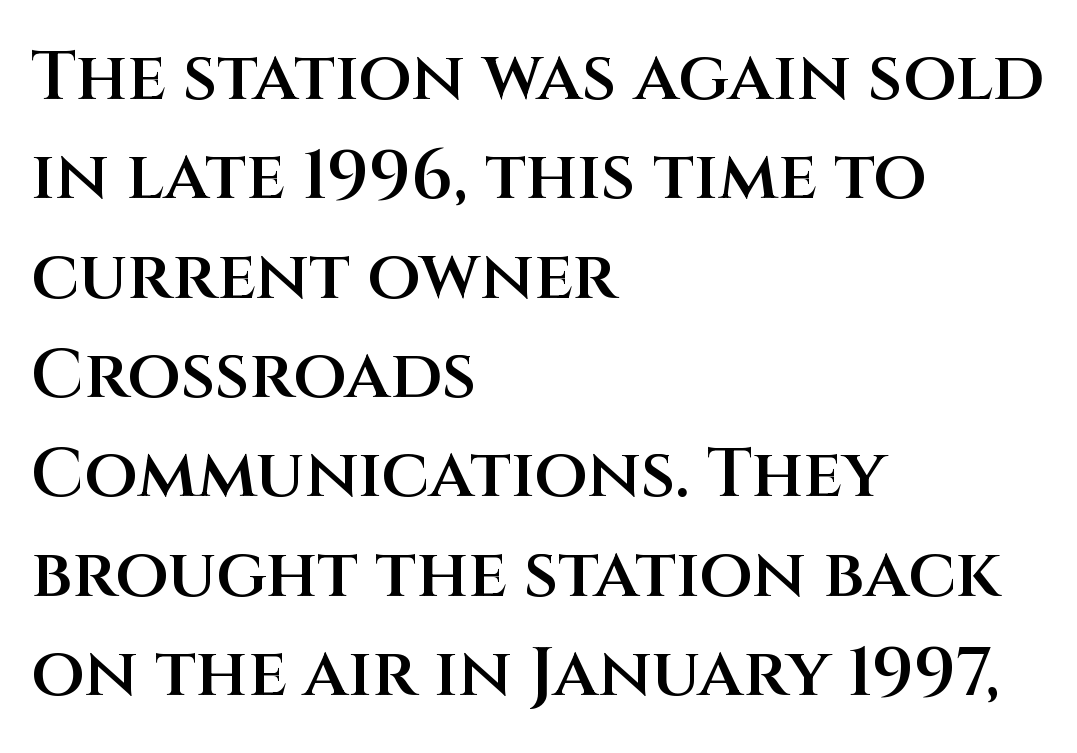
{"serif": "no", "italic": "no", "bold": "semi", "weight": "semibold", "width": "normal", "stroke_contrast": "medium", "x_height": "large", "monospaced": "no", "underline": "no", "align": "left", "line_spacing": "normal", "line_spacing_ratio": 1.44, "letter_spacing": "normal", "letter_spacing_em": 0.0, "glyph_px": 69}
